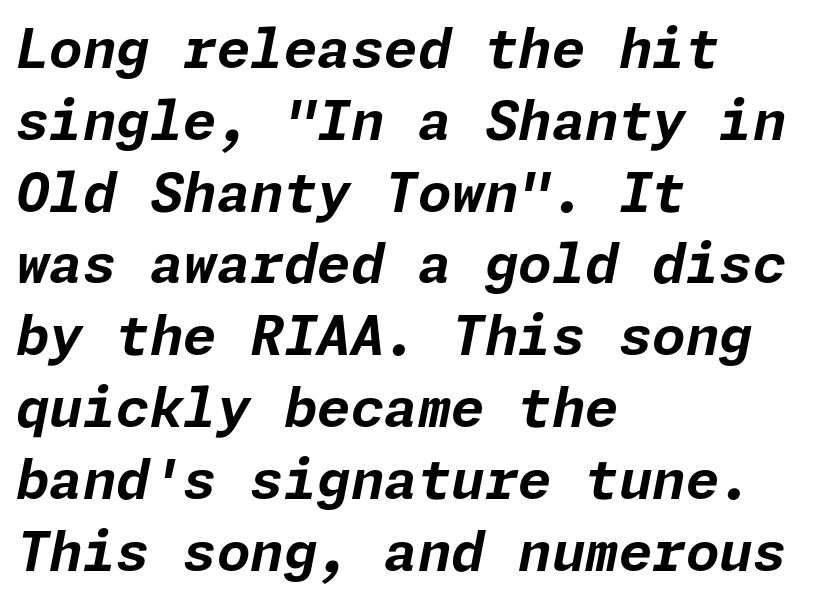
Q: Is the text bold? A: Yes.
Q: Is the text italic (slanted)? A: Yes, it leans right by about 11 degrees.
Q: Is the text underlined? A: No.
Q: How is the paragraph aligned? A: Left-aligned.
Q: Is the spacing between letters normal or unusually wide? A: Normal.
Q: Is the spacing between lines tight, normal or loose? A: Normal.
Q: Width (condensed, normal, or wide)? A: Normal.
Q: Stroke contrast? A: Low.
Q: x-height? A: Medium.
